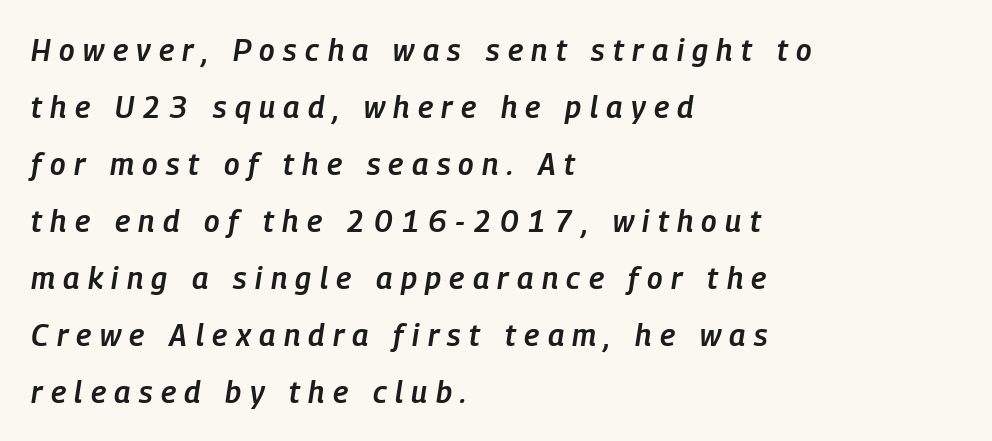
{"italic": "yes", "lean": "right", "slant_degrees": 9, "bold": "semi", "weight": "semibold", "width": "condensed", "stroke_contrast": "low", "x_height": "medium", "monospaced": "no", "underline": "no", "align": "left", "line_spacing": "loose", "line_spacing_ratio": 1.9, "letter_spacing": "wide", "letter_spacing_em": 0.28, "glyph_px": 30}
